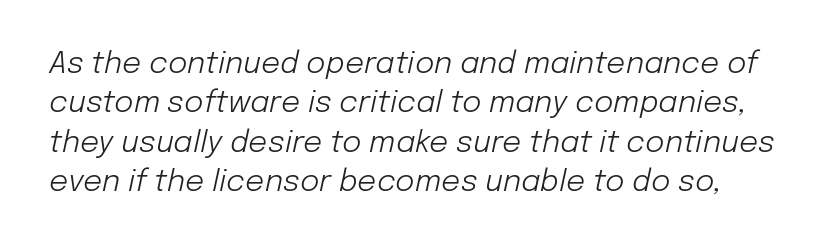
The image shows 30 px light type, italic (leaning right); set normal line spacing (1.31x), normal letter spacing, not underlined; low stroke contrast and a medium x-height.
